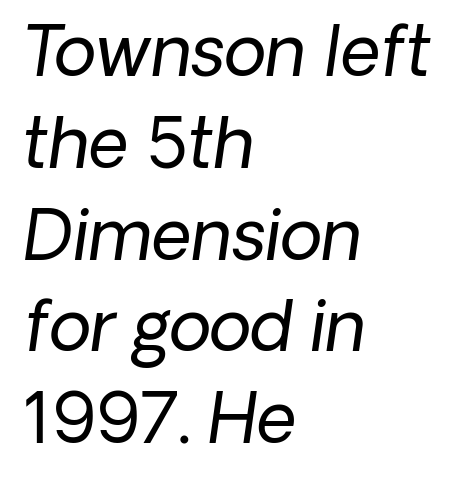
The rendering anchors every line to the left-hand side. Each new line begins a customary step beneath the previous one. The zone under the glyphs is completely vacant. The typeface chosen for these lines omits serifs.
